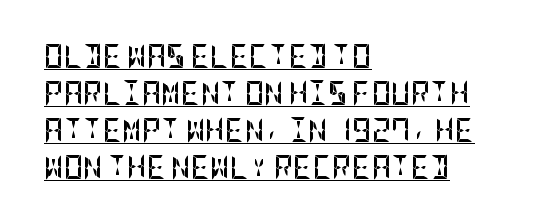
{"italic": "no", "bold": "yes", "underline": "yes", "align": "left", "line_spacing": "normal", "line_spacing_ratio": 1.54, "letter_spacing": "normal", "letter_spacing_em": 0.0, "glyph_px": 24}
